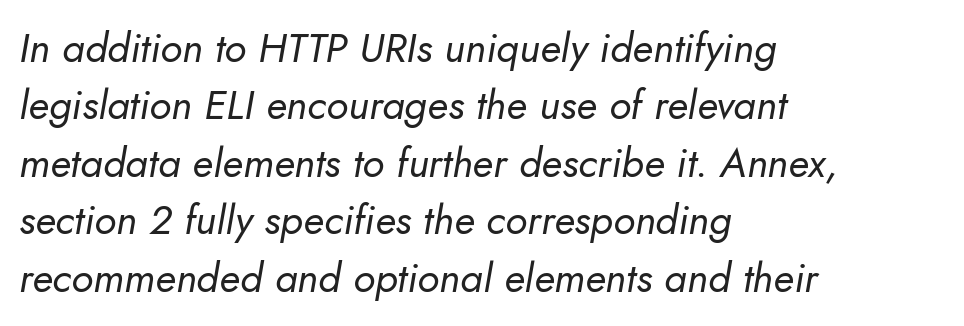
{"italic": "yes", "lean": "right", "slant_degrees": 10, "bold": "no", "weight": "regular", "width": "normal", "stroke_contrast": "low", "x_height": "small", "monospaced": "no", "underline": "no", "align": "left", "line_spacing": "normal", "line_spacing_ratio": 1.4, "letter_spacing": "normal", "letter_spacing_em": 0.0, "glyph_px": 41}
